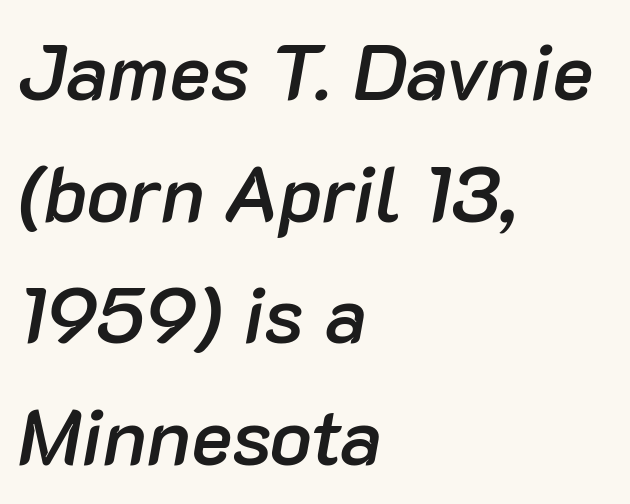
Character widths vary here, with narrow letters taking less room than wide ones. The sample has been set in demibold, a notch under bold. The ragged edge is on the right, which tells us the setting is flush left. The rendering keeps characters at their native spacing. Would a proofreader flag this as italicized? Yes.
